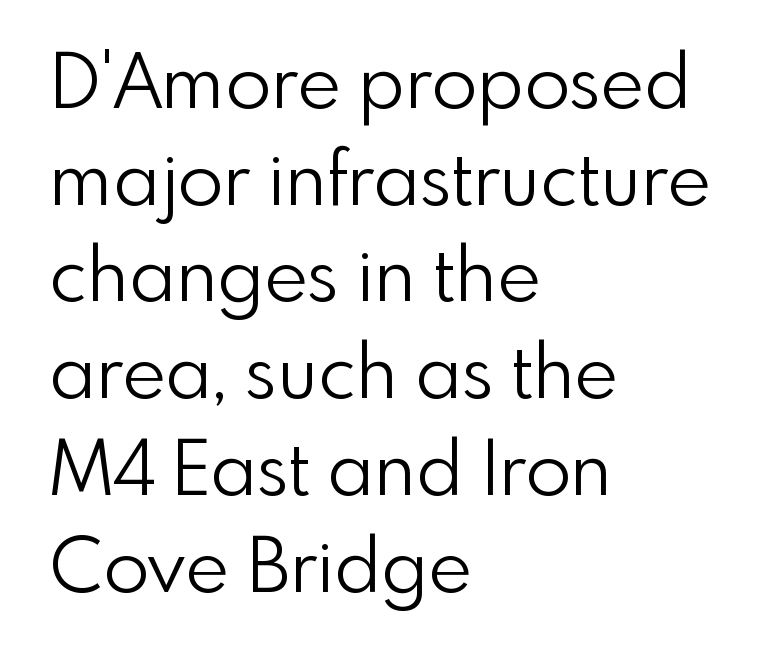
The image shows 75 px light sans-serif type, upright; set left-aligned, normal line spacing (1.29x), normal letter spacing, not underlined; low stroke contrast and a small x-height.
